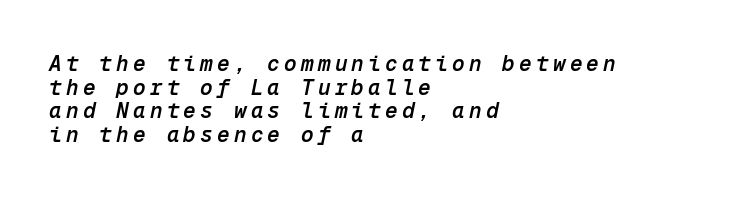
Q: Is the text bold? A: Semi-bold.
Q: Is the text italic (slanted)? A: Yes, it leans right by about 12 degrees.
Q: Is the text underlined? A: No.
Q: How is the paragraph aligned? A: Left-aligned.
Q: Is the spacing between letters normal or unusually wide? A: Unusually wide.
Q: Is the spacing between lines tight, normal or loose? A: Tight.
